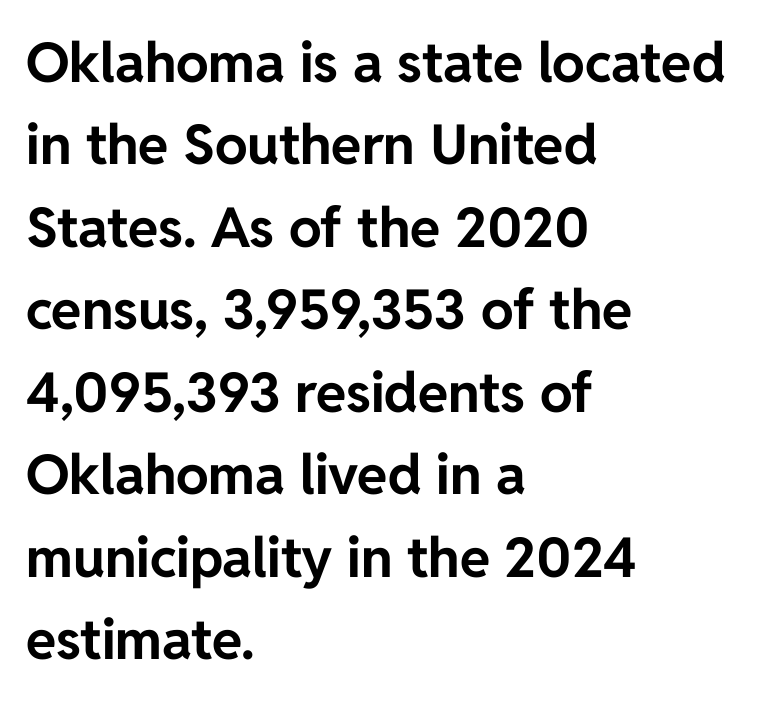
{"serif": "no", "italic": "no", "bold": "yes", "weight": "bold", "width": "normal", "stroke_contrast": "low", "x_height": "medium", "monospaced": "no", "underline": "no", "align": "left", "line_spacing": "normal", "line_spacing_ratio": 1.5, "letter_spacing": "normal", "letter_spacing_em": 0.0, "glyph_px": 55}
